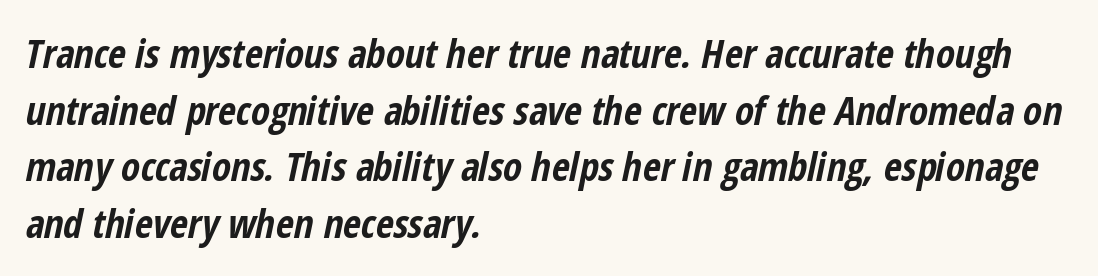
{"italic": "yes", "lean": "right", "slant_degrees": 12, "bold": "yes", "weight": "bold", "width": "condensed", "stroke_contrast": "low", "x_height": "medium", "monospaced": "no", "underline": "no", "align": "left", "line_spacing": "normal", "line_spacing_ratio": 1.45, "letter_spacing": "normal", "letter_spacing_em": 0.0, "glyph_px": 39}
